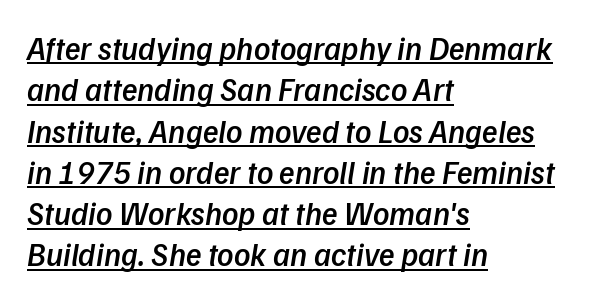
The image shows 32 px semibold sans-serif type; set left-aligned, normal line spacing (1.29x), normal letter spacing, underlined; low stroke contrast and a medium x-height.
